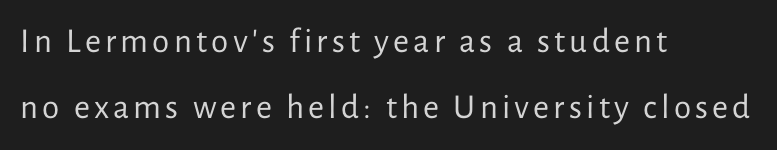
The image shows 35 px regular-weight sans-serif type, upright; set left-aligned, loose line spacing (1.9x), not underlined; low stroke contrast and a medium x-height.
